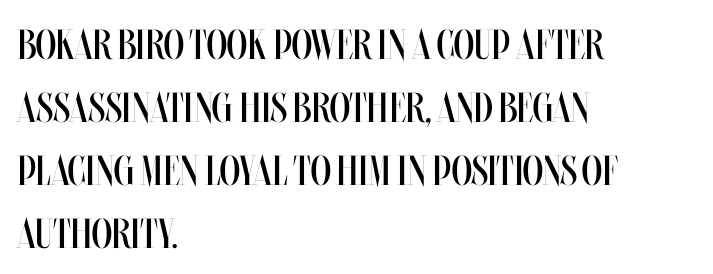
Q: Is the text bold? A: No.
Q: Is the text italic (slanted)? A: No, it is upright.
Q: Is the text underlined? A: No.
Q: How is the paragraph aligned? A: Left-aligned.
Q: Is the spacing between letters normal or unusually wide? A: Normal.
Q: Is the spacing between lines tight, normal or loose? A: Normal.
Q: Width (condensed, normal, or wide)? A: Condensed.
Q: Stroke contrast? A: Medium.
Q: x-height? A: Large.
Q: Monospaced? A: No.
